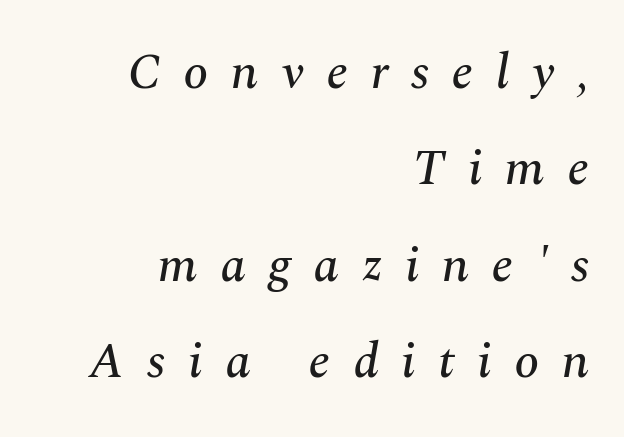
{"serif": "yes", "italic": "yes", "lean": "right", "slant_degrees": 10, "width": "normal", "stroke_contrast": "medium", "x_height": "medium", "monospaced": "no", "underline": "no", "align": "right", "line_spacing": "loose", "line_spacing_ratio": 1.93, "letter_spacing": "wide", "letter_spacing_em": 0.45, "glyph_px": 50}
